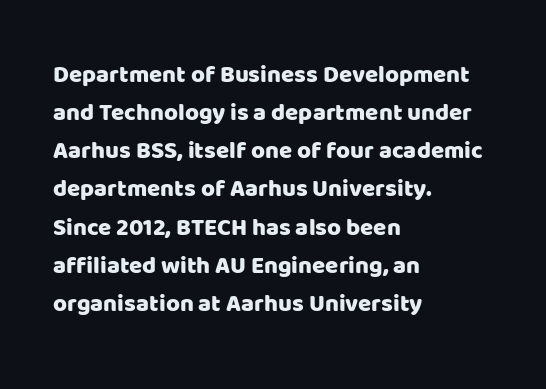
Q: Is the text italic (slanted)? A: No, it is upright.
Q: Is the text underlined? A: No.
Q: How is the paragraph aligned? A: Left-aligned.
Q: Is the spacing between letters normal or unusually wide? A: Normal.
Q: Is the spacing between lines tight, normal or loose? A: Normal.
